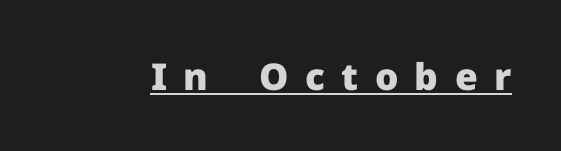
{"serif": "no", "italic": "no", "bold": "yes", "weight": "heavy", "width": "normal", "stroke_contrast": "low", "x_height": "medium", "monospaced": "no", "underline": "yes", "letter_spacing": "wide", "letter_spacing_em": 0.44, "glyph_px": 37}
